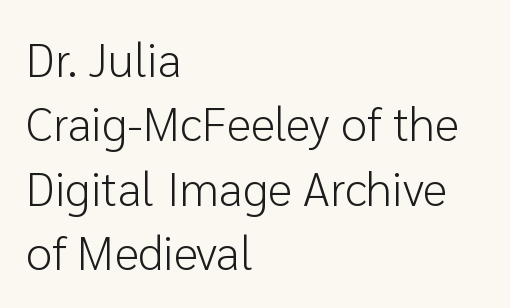
{"serif": "no", "italic": "no", "bold": "no", "weight": "light", "width": "normal", "stroke_contrast": "low", "x_height": "medium", "monospaced": "no", "underline": "no", "align": "left", "line_spacing": "normal", "line_spacing_ratio": 1.37, "letter_spacing": "normal", "letter_spacing_em": 0.0, "glyph_px": 47}
